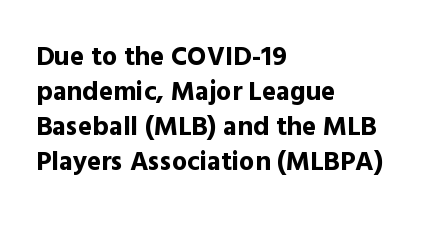
{"italic": "no", "bold": "yes", "underline": "no", "align": "left", "line_spacing": "normal", "line_spacing_ratio": 1.3, "letter_spacing": "normal", "letter_spacing_em": 0.0, "glyph_px": 27}
